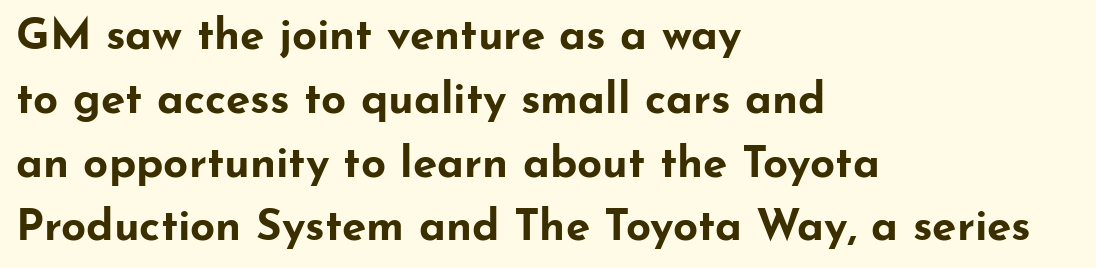
{"serif": "no", "italic": "no", "bold": "yes", "weight": "bold", "width": "wide", "stroke_contrast": "low", "x_height": "small", "monospaced": "no", "underline": "no", "align": "left", "line_spacing": "normal", "line_spacing_ratio": 1.45, "letter_spacing": "normal", "letter_spacing_em": 0.0, "glyph_px": 44}
